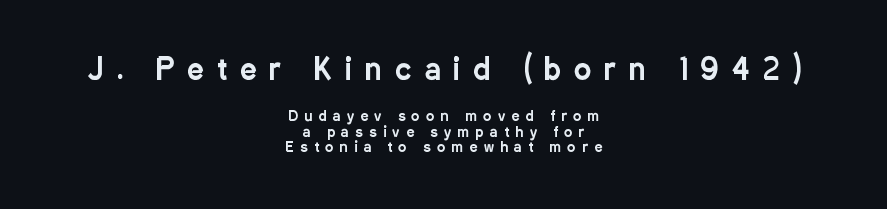
Q: Is the text italic (slanted)? A: No, it is upright.
Q: Is the typeface a serif or a sans-serif typeface? A: Sans-serif.
Q: Is the text underlined? A: No.
Q: How is the paragraph aligned? A: Centered.
Q: Is the spacing between letters normal or unusually wide? A: Unusually wide.
Q: Is the spacing between lines tight, normal or loose? A: Tight.
Q: Which block of text is set in a larger size, the first (top) or the second (bottom)? A: The first (top) one.
Q: Width (condensed, normal, or wide)? A: Condensed.
Q: Stroke contrast? A: Low.
Q: x-height? A: Medium.
Q: Monospaced? A: No.
